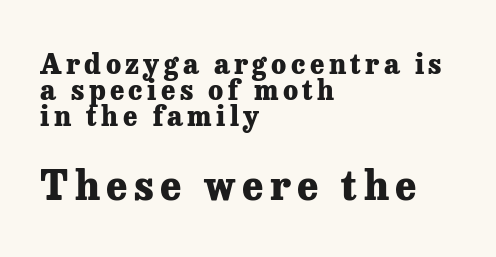
Q: Is the text bold? A: Yes.
Q: Is the text italic (slanted)? A: No, it is upright.
Q: Is the typeface a serif or a sans-serif typeface? A: Serif.
Q: Is the text underlined? A: No.
Q: How is the paragraph aligned? A: Left-aligned.
Q: Is the spacing between lines tight, normal or loose? A: Tight.
Q: Which block of text is set in a larger size, the first (top) or the second (bottom)? A: The second (bottom) one.
Q: Width (condensed, normal, or wide)? A: Normal.
Q: Stroke contrast? A: Low.
Q: x-height? A: Medium.
Q: Monospaced? A: No.
